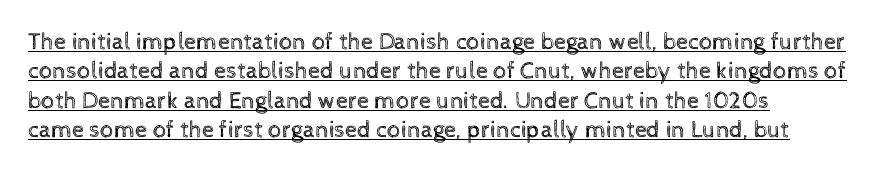
Weight: in the light-to-regular range. The letters sit at their default tracking, neither squeezed nor spread. The face used here appears with an underline applied. Posture: vertical.
